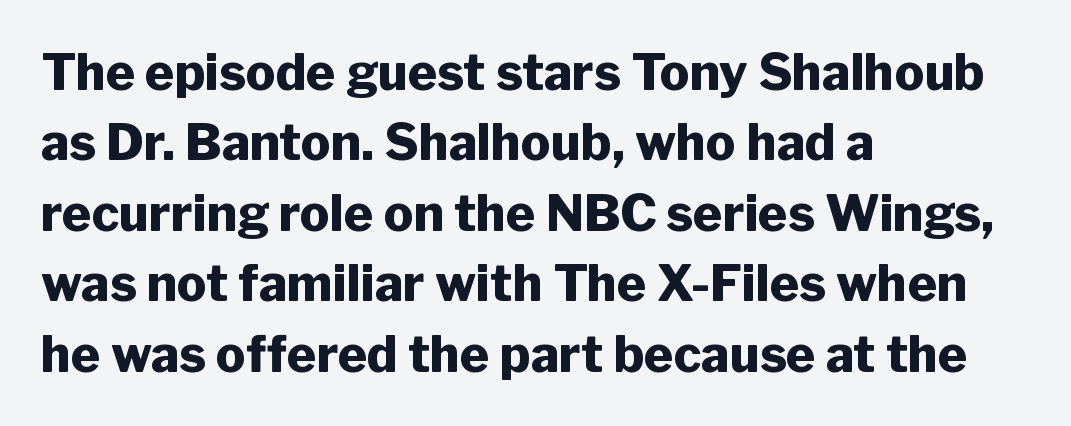
The image shows 50 px heavy sans-serif type, upright; set left-aligned, normal line spacing (1.41x), normal letter spacing, not underlined; low stroke contrast and a medium x-height.
